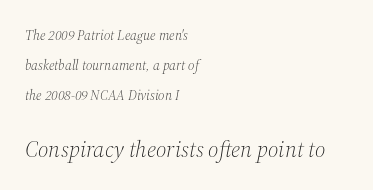
{"italic": "yes", "lean": "right", "slant_degrees": 12, "bold": "no", "underline": "no", "align": "left", "line_spacing": "loose", "line_spacing_ratio": 2.13, "letter_spacing": "normal", "letter_spacing_em": 0.0, "larger_block": "second", "size_ratio": 1.64, "glyph_px": 23}
